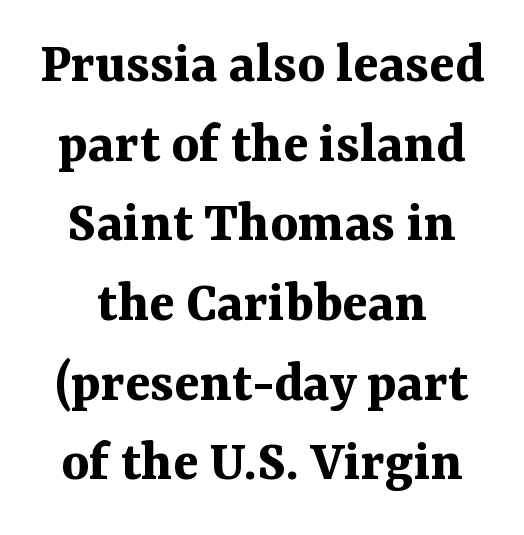
Q: Is the text bold? A: Yes.
Q: Is the text italic (slanted)? A: No, it is upright.
Q: Is the typeface a serif or a sans-serif typeface? A: Serif.
Q: Is the text underlined? A: No.
Q: Is the spacing between letters normal or unusually wide? A: Normal.
Q: Is the spacing between lines tight, normal or loose? A: Normal.
Q: Width (condensed, normal, or wide)? A: Normal.
Q: Stroke contrast? A: Medium.
Q: x-height? A: Medium.
Q: Monospaced? A: No.
